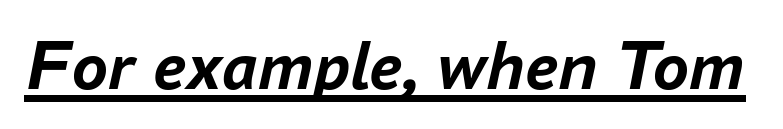
The image shows 72 px semibold type, italic (leaning right); set normal letter spacing, underlined; low stroke contrast and a medium x-height.
